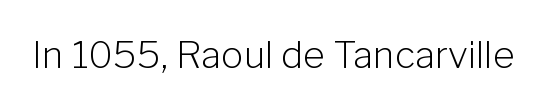
{"serif": "no", "italic": "no", "bold": "no", "weight": "light", "width": "normal", "stroke_contrast": "low", "x_height": "medium", "monospaced": "no", "underline": "no", "letter_spacing": "normal", "letter_spacing_em": 0.0, "glyph_px": 37}
